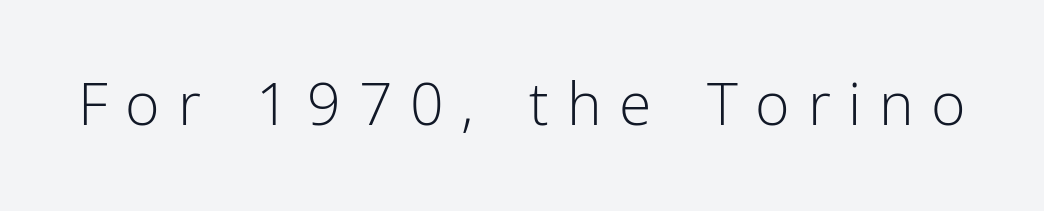
Q: Is the text bold? A: No.
Q: Is the text italic (slanted)? A: No, it is upright.
Q: Is the typeface a serif or a sans-serif typeface? A: Sans-serif.
Q: Is the text underlined? A: No.
Q: Is the spacing between letters normal or unusually wide? A: Unusually wide.
Q: Width (condensed, normal, or wide)? A: Normal.
Q: Stroke contrast? A: Low.
Q: x-height? A: Medium.
Q: Monospaced? A: No.
